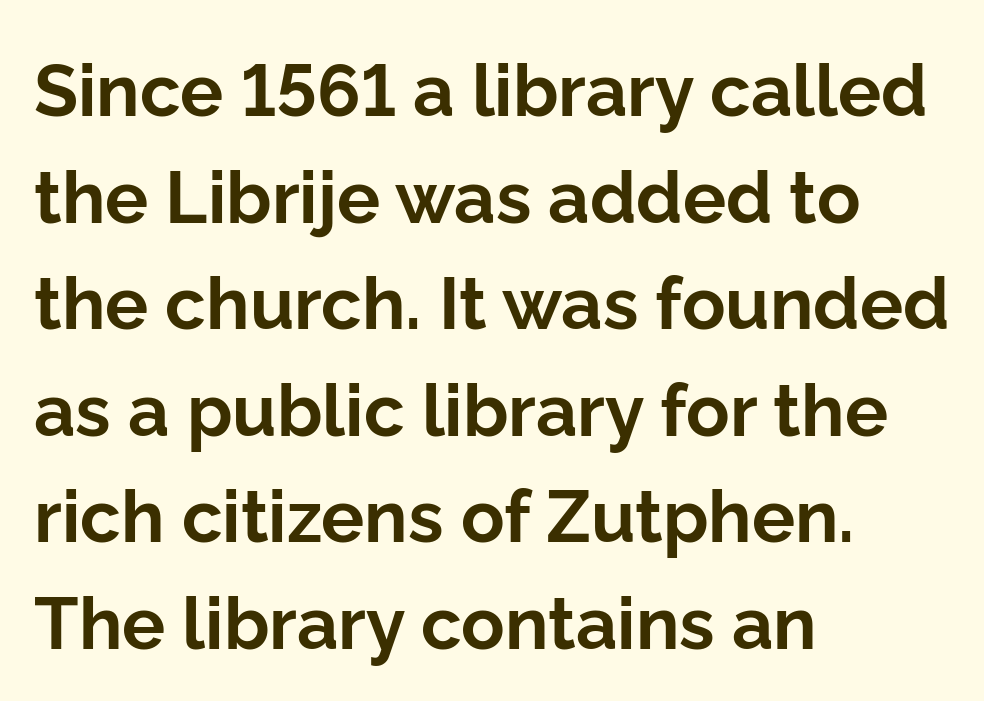
{"serif": "no", "italic": "no", "bold": "yes", "weight": "bold", "width": "normal", "stroke_contrast": "low", "x_height": "medium", "monospaced": "no", "underline": "no", "align": "left", "line_spacing": "normal", "line_spacing_ratio": 1.48, "letter_spacing": "normal", "letter_spacing_em": 0.0, "glyph_px": 72}
